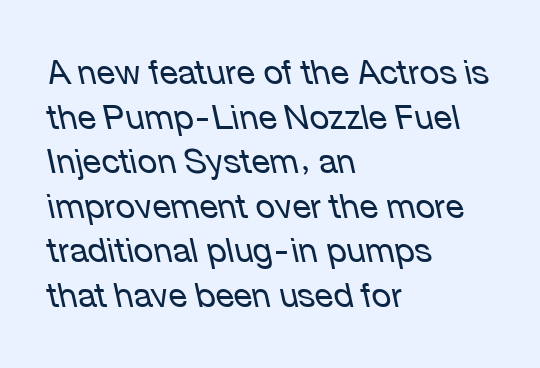
The image shows 34 px regular-weight type, italic (leaning left); set left-aligned, normal line spacing (1.31x), normal letter spacing, not underlined; low stroke contrast and a medium x-height.
